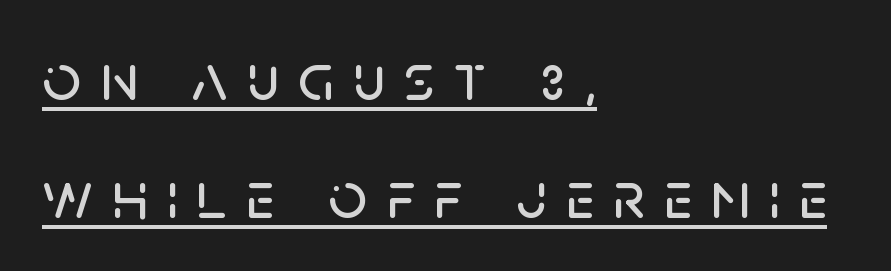
The image shows 68 px sans-serif type, upright; set left-aligned, line spacing 1.73x, unusually wide letter spacing (+0.28 em), underlined; low stroke contrast and a large x-height.
